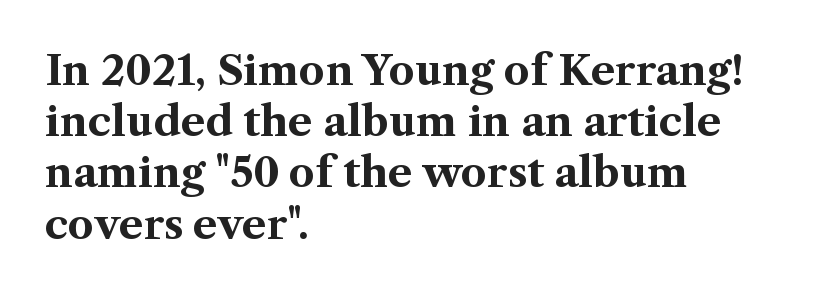
Q: Is the text bold? A: Yes.
Q: Is the text italic (slanted)? A: No, it is upright.
Q: Is the typeface a serif or a sans-serif typeface? A: Serif.
Q: Is the text underlined? A: No.
Q: How is the paragraph aligned? A: Left-aligned.
Q: Is the spacing between letters normal or unusually wide? A: Normal.
Q: Is the spacing between lines tight, normal or loose? A: Normal.
Q: Width (condensed, normal, or wide)? A: Normal.
Q: Stroke contrast? A: Medium.
Q: x-height? A: Medium.
Q: Monospaced? A: No.
